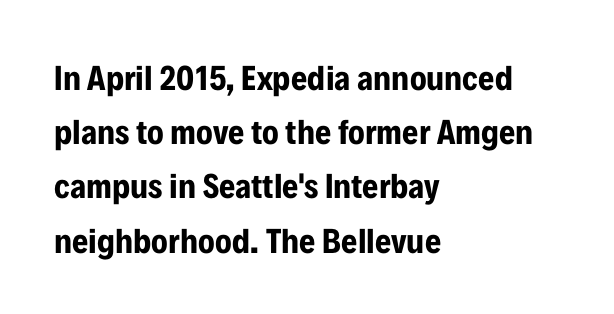
Q: Is the text bold? A: Yes.
Q: Is the text italic (slanted)? A: No, it is upright.
Q: Is the typeface a serif or a sans-serif typeface? A: Sans-serif.
Q: Is the text underlined? A: No.
Q: How is the paragraph aligned? A: Left-aligned.
Q: Is the spacing between letters normal or unusually wide? A: Normal.
Q: Is the spacing between lines tight, normal or loose? A: Normal.
Q: Width (condensed, normal, or wide)? A: Condensed.
Q: Stroke contrast? A: Low.
Q: x-height? A: Medium.
Q: Monospaced? A: No.
